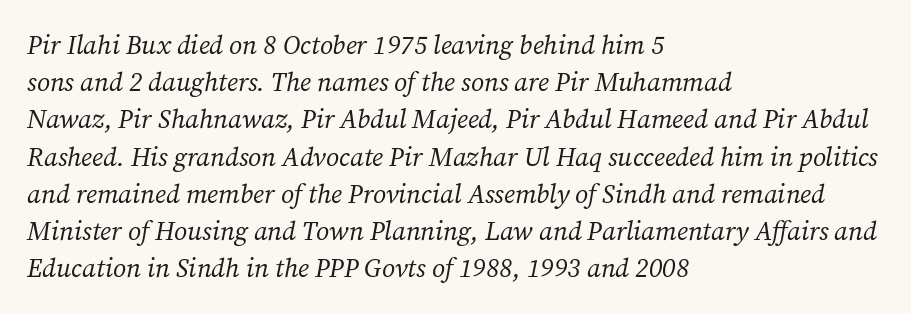
Stems and bowls with no extra thickness — not bold. Check the space under the baseline: it is left empty. Characters are canted at an angle relative to the baseline's perpendicular. Students, observe: this is what conventionally led text looks like. The rendering keeps characters at their native spacing. The passage is arranged the way most books set body copy — flush left.
